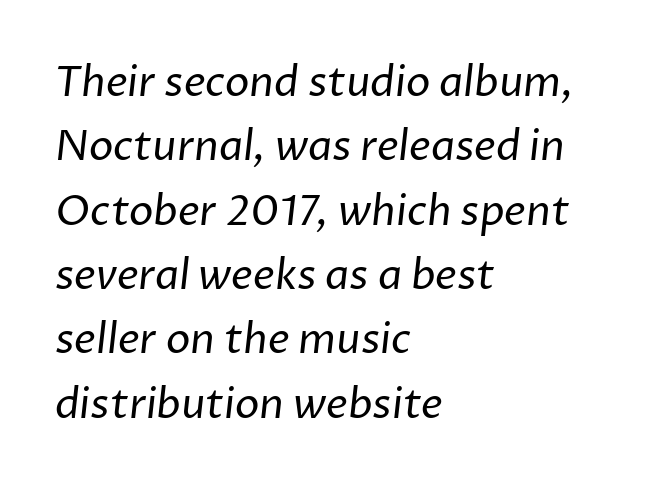
Q: Is the text bold? A: No.
Q: Is the typeface a serif or a sans-serif typeface? A: Sans-serif.
Q: Is the text underlined? A: No.
Q: How is the paragraph aligned? A: Left-aligned.
Q: Is the spacing between letters normal or unusually wide? A: Normal.
Q: Is the spacing between lines tight, normal or loose? A: Normal.
Q: Width (condensed, normal, or wide)? A: Normal.
Q: Stroke contrast? A: Low.
Q: x-height? A: Medium.
Q: Monospaced? A: No.
